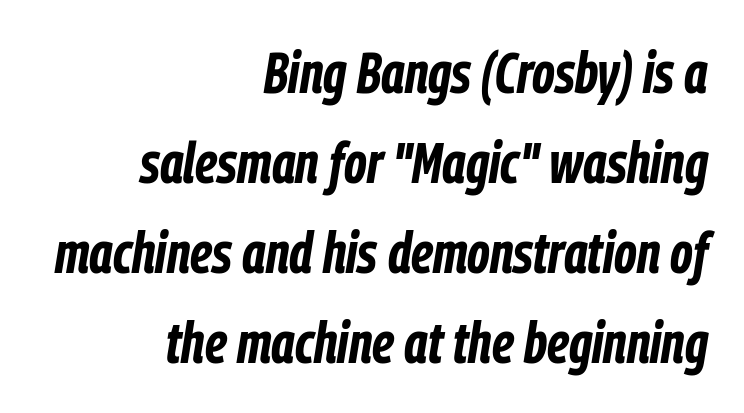
Q: Is the text bold? A: Yes.
Q: Is the text italic (slanted)? A: Yes, it leans right by about 9 degrees.
Q: Is the text underlined? A: No.
Q: How is the paragraph aligned? A: Right-aligned.
Q: Is the spacing between letters normal or unusually wide? A: Normal.
Q: Is the spacing between lines tight, normal or loose? A: Normal.
Q: Width (condensed, normal, or wide)? A: Condensed.
Q: Stroke contrast? A: Low.
Q: x-height? A: Medium.
Q: Monospaced? A: No.
